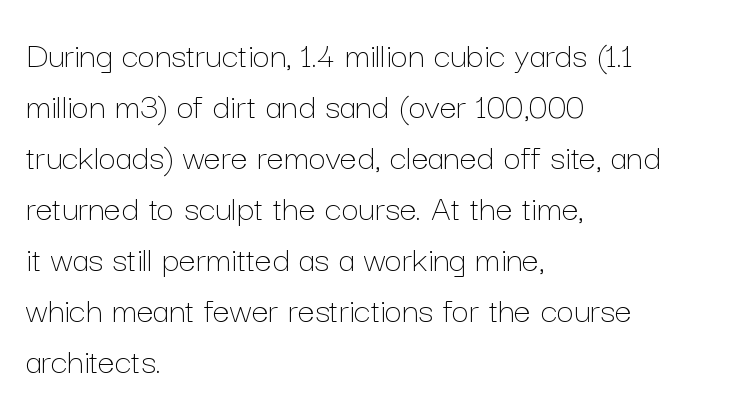
Posture: straight, roman, zero tilt. Short and long lines alike share a common starting point at left. Here the designer chose a conventional face with non-uniform glyph widths. On a weight scale, this lands at 450 or below. The rendering keeps characters at their native spacing. Descenders are the only things crossing below the line.
